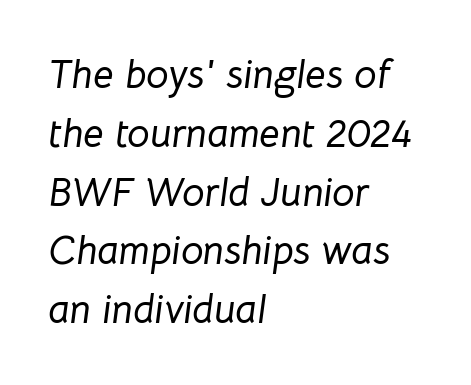
The image shows 40 px text type, italic (leaning right); set left-aligned, normal line spacing (1.47x), normal letter spacing, not underlined; low stroke contrast and a medium x-height.
